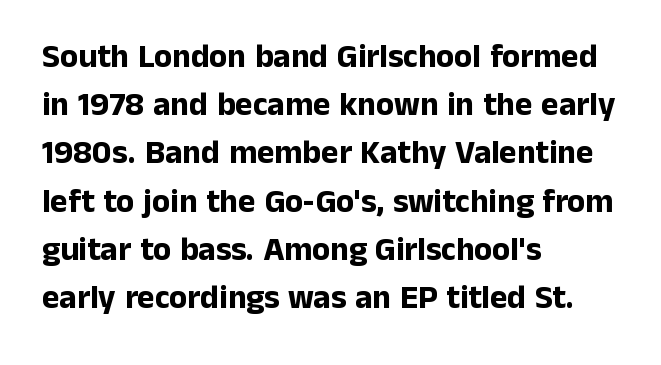
The face used here is proportionally spaced, like ordinary book or web type. Reading down the column, the eye jumps a familiar distance to each next line. The specimen reads as upright at a glance. The designer went with a sans here, leaving each stem footless. If you drew a ruler down the left edge, every line would touch it.
